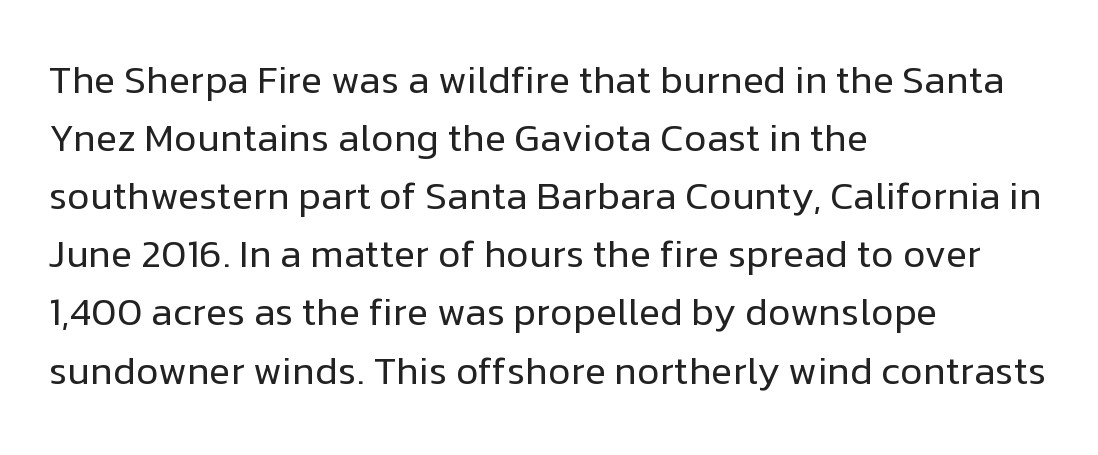
The image shows 39 px regular-weight sans-serif type, upright; set left-aligned, normal line spacing (1.49x), normal letter spacing, not underlined; low stroke contrast and a medium x-height.
